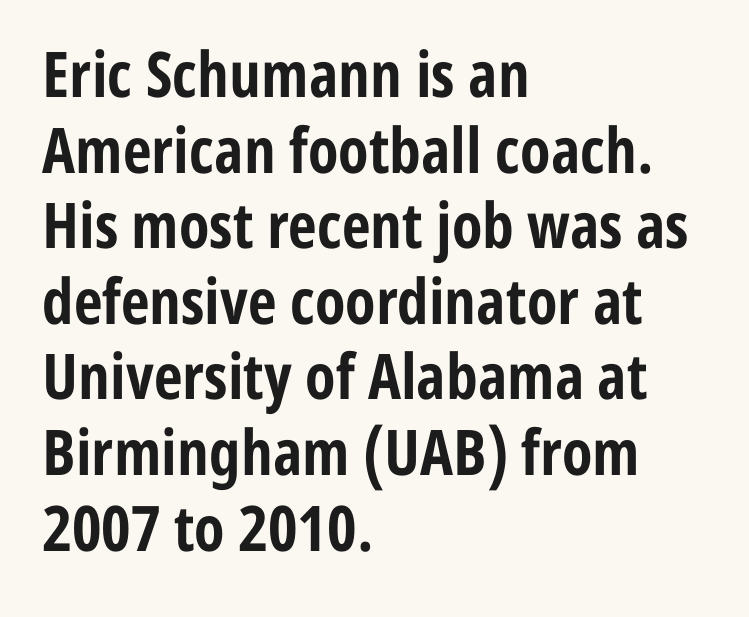
Q: Is the text bold? A: Yes.
Q: Is the text italic (slanted)? A: No, it is upright.
Q: Is the typeface a serif or a sans-serif typeface? A: Sans-serif.
Q: Is the text underlined? A: No.
Q: How is the paragraph aligned? A: Left-aligned.
Q: Is the spacing between letters normal or unusually wide? A: Normal.
Q: Width (condensed, normal, or wide)? A: Condensed.
Q: Stroke contrast? A: Low.
Q: x-height? A: Medium.
Q: Monospaced? A: No.
